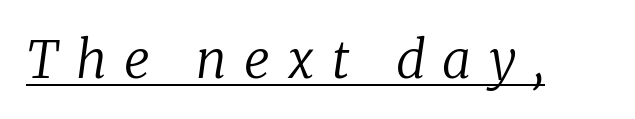
The image shows 52 px regular-weight serif type, italic (leaning right); set unusually wide letter spacing (+0.34 em), underlined; low stroke contrast and a medium x-height.
